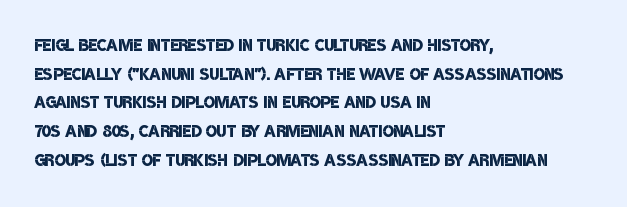
Q: Is the text bold? A: Semi-bold.
Q: Is the text underlined? A: No.
Q: How is the paragraph aligned? A: Left-aligned.
Q: Is the spacing between letters normal or unusually wide? A: Normal.
Q: Is the spacing between lines tight, normal or loose? A: Normal.
